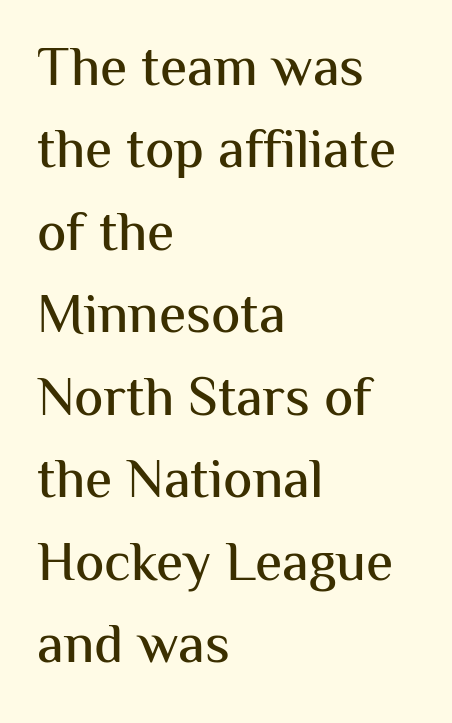
The space directly below the letters is spotless. Characters follow at the spacing the type designer built in. The text was rendered using a sans face with plain stroke endings. Here the designer chose a conventional face with non-uniform glyph widths. Vertical strokes here are truly vertical. This rendering uses left alignment, leaving the right contour irregular.
